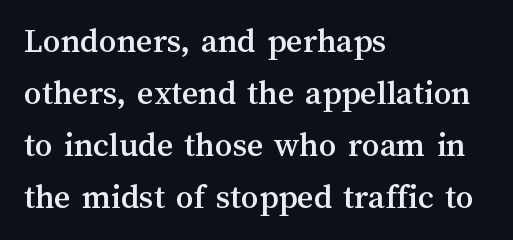
The image shows 35 px text type, upright; set left-aligned, normal line spacing (1.49x), normal letter spacing, not underlined; medium stroke contrast and a medium x-height.
